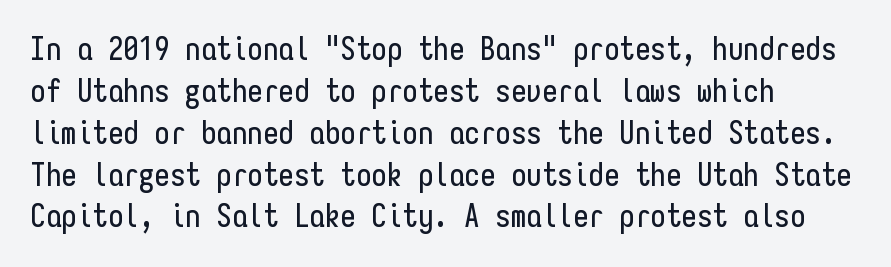
Q: Is the text italic (slanted)? A: No, it is upright.
Q: Is the typeface a serif or a sans-serif typeface? A: Sans-serif.
Q: Is the text underlined? A: No.
Q: How is the paragraph aligned? A: Left-aligned.
Q: Is the spacing between letters normal or unusually wide? A: Normal.
Q: Is the spacing between lines tight, normal or loose? A: Normal.
Q: Width (condensed, normal, or wide)? A: Condensed.
Q: Stroke contrast? A: Low.
Q: x-height? A: Medium.
Q: Monospaced? A: Yes.
